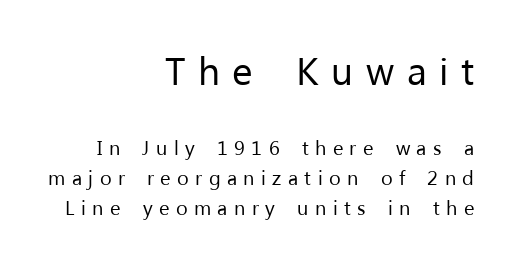
{"serif": "no", "italic": "no", "bold": "no", "weight": "regular", "width": "normal", "stroke_contrast": "low", "x_height": "medium", "monospaced": "no", "underline": "no", "align": "right", "line_spacing": "normal", "line_spacing_ratio": 1.49, "letter_spacing": "wide", "letter_spacing_em": 0.32, "larger_block": "first", "size_ratio": 1.95, "glyph_px": 39}
